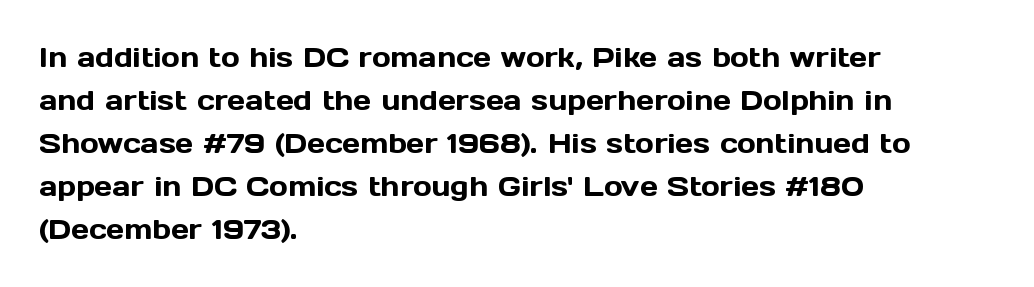
Q: Is the text italic (slanted)? A: No, it is upright.
Q: Is the typeface a serif or a sans-serif typeface? A: Sans-serif.
Q: Is the text underlined? A: No.
Q: How is the paragraph aligned? A: Left-aligned.
Q: Is the spacing between letters normal or unusually wide? A: Normal.
Q: Is the spacing between lines tight, normal or loose? A: Normal.
Q: Width (condensed, normal, or wide)? A: Normal.
Q: x-height? A: Medium.
Q: Monospaced? A: No.
